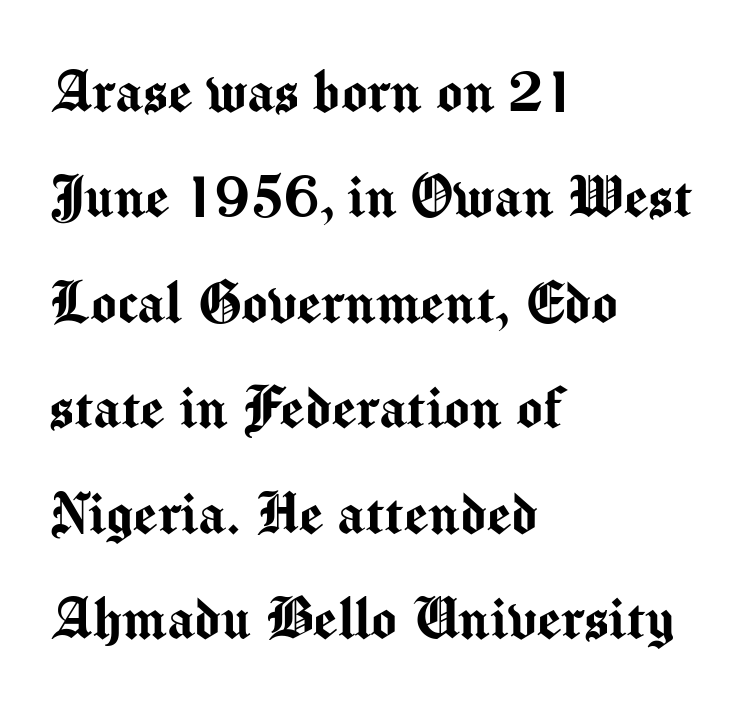
Q: Is the text italic (slanted)? A: No, it is upright.
Q: Is the typeface a serif or a sans-serif typeface? A: Sans-serif.
Q: Is the text underlined? A: No.
Q: How is the paragraph aligned? A: Left-aligned.
Q: Is the spacing between letters normal or unusually wide? A: Normal.
Q: Is the spacing between lines tight, normal or loose? A: Normal.
Q: Width (condensed, normal, or wide)? A: Normal.
Q: Stroke contrast? A: Medium.
Q: x-height? A: Medium.
Q: Monospaced? A: No.
